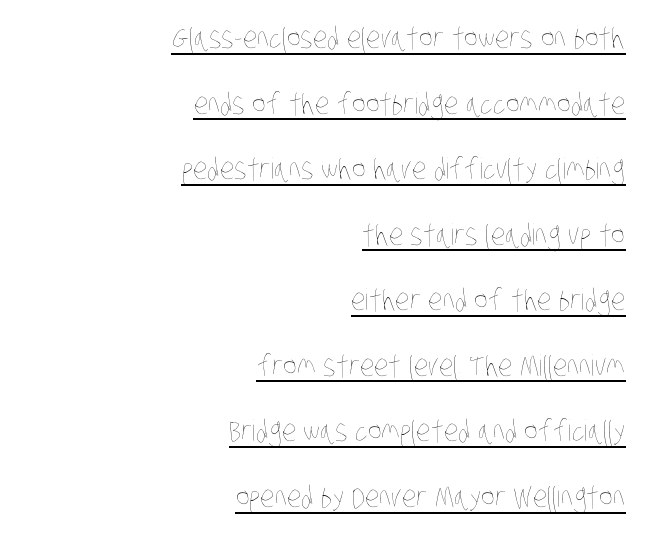
{"bold": "no", "weight": "thin", "width": "condensed", "stroke_contrast": "low", "x_height": "large", "monospaced": "no", "underline": "yes", "align": "right", "line_spacing": "loose", "line_spacing_ratio": 2.26, "letter_spacing": "normal", "letter_spacing_em": 0.0, "glyph_px": 29}
